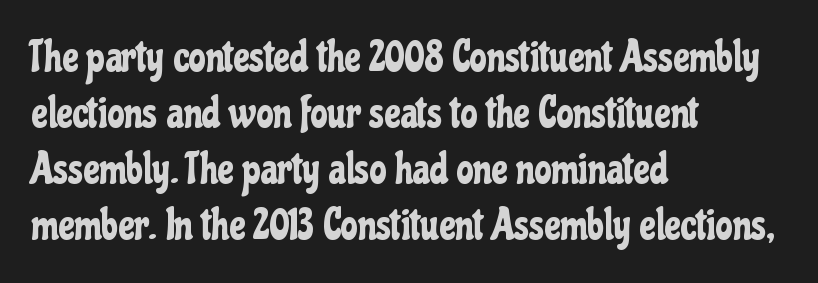
Quick note: interline space is typical. What kind of face is this? One without serifs — a sans. A bare baseline throughout the passage. The letterforms sit shoulder to shoulder at normal distance. Leftover space on each line is placed entirely after the last word. Style check: upright.
